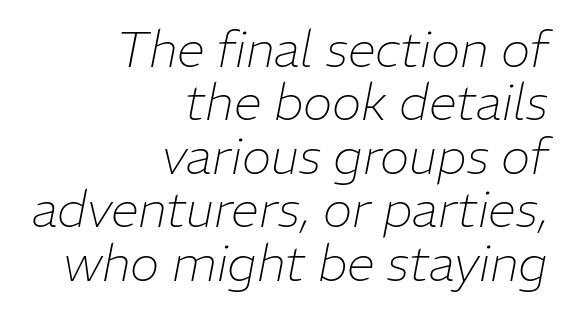
{"italic": "yes", "lean": "right", "slant_degrees": 11, "bold": "no", "weight": "thin", "width": "normal", "stroke_contrast": "low", "x_height": "medium", "monospaced": "no", "underline": "no", "align": "right", "line_spacing": "tight", "line_spacing_ratio": 1.07, "letter_spacing": "normal", "letter_spacing_em": 0.0, "glyph_px": 50}
